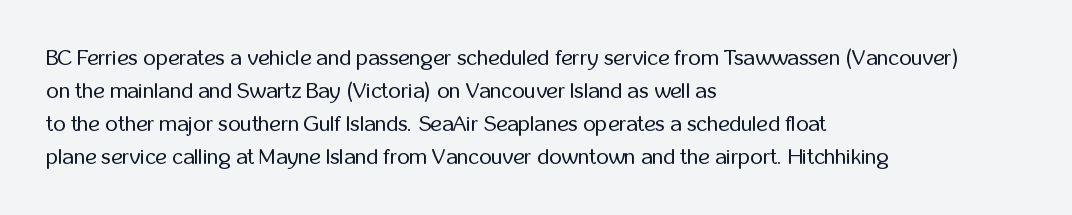
The image shows 22 px text type, upright; set left-aligned, normal line spacing (1.5x), normal letter spacing, not underlined.
